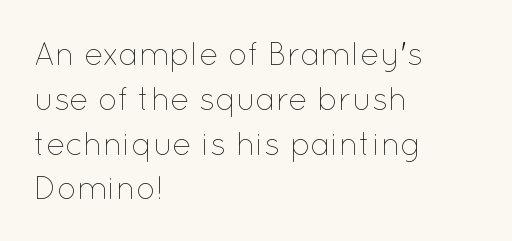
The image shows 32 px thin type, upright; set left-aligned, normal line spacing (1.4x), normal letter spacing, not underlined; low stroke contrast and a medium x-height.
